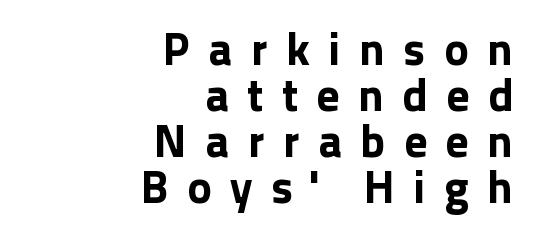
The image shows 46 px sans-serif type, upright; set right-aligned, tight line spacing (1.0x), unusually wide letter spacing (+0.4 em), not underlined; low stroke contrast and a medium x-height.
